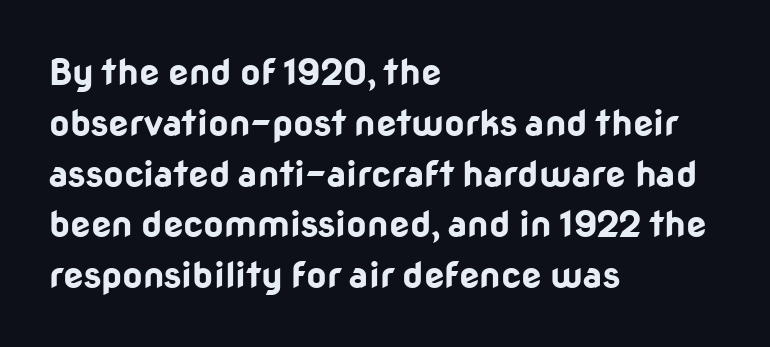
Look at the bottom of the vertical strokes: they stop flat, with no serifs. Rendered with straight, roman letterforms. The gap between lines stays unmarked. What weight is shown? A full bold with thick strokes. Summary of vertical rhythm: regular, with standard interline spacing. Spacing verdict: proportional, widths tailored to each character.
